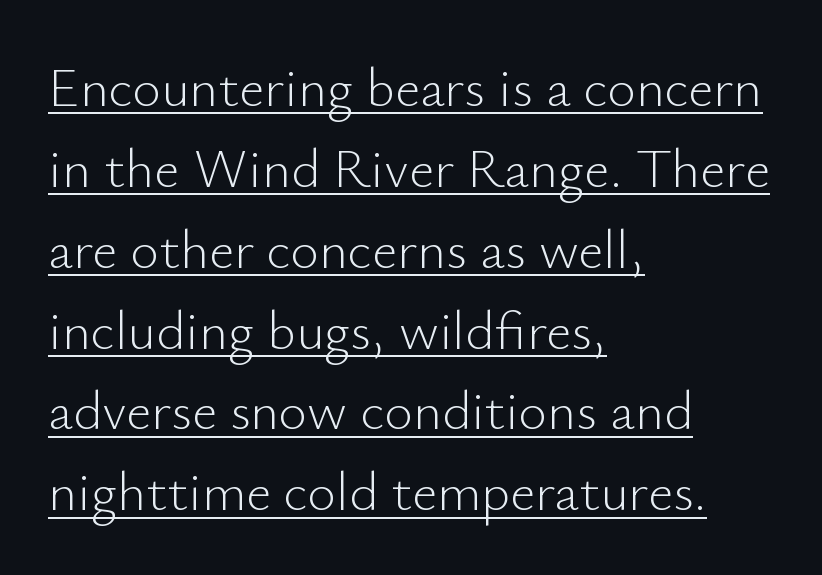
{"serif": "no", "italic": "no", "bold": "no", "weight": "light", "width": "normal", "stroke_contrast": "low", "x_height": "small", "monospaced": "no", "underline": "yes", "align": "left", "line_spacing": "normal", "line_spacing_ratio": 1.47, "letter_spacing": "normal", "letter_spacing_em": 0.0, "glyph_px": 55}
